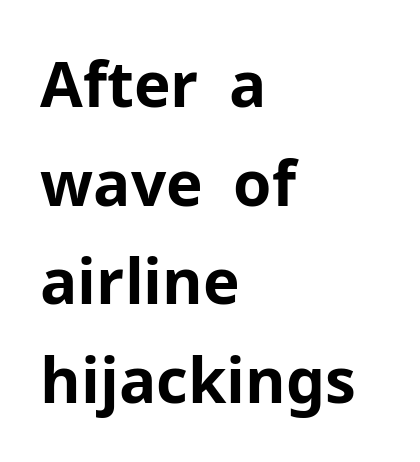
Q: Is the text bold? A: Yes.
Q: Is the text italic (slanted)? A: No, it is upright.
Q: Is the typeface a serif or a sans-serif typeface? A: Sans-serif.
Q: Is the text underlined? A: No.
Q: How is the paragraph aligned? A: Left-aligned.
Q: Is the spacing between letters normal or unusually wide? A: Normal.
Q: Is the spacing between lines tight, normal or loose? A: Normal.
Q: Width (condensed, normal, or wide)? A: Normal.
Q: Stroke contrast? A: Low.
Q: x-height? A: Medium.
Q: Monospaced? A: No.
